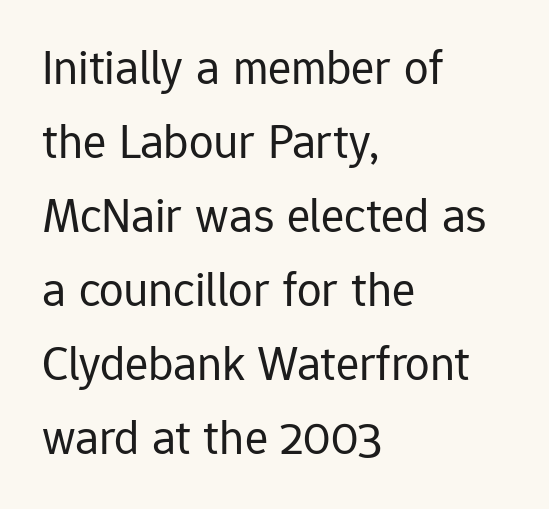
Q: Is the text bold? A: No.
Q: Is the text italic (slanted)? A: No, it is upright.
Q: Is the typeface a serif or a sans-serif typeface? A: Sans-serif.
Q: Is the text underlined? A: No.
Q: How is the paragraph aligned? A: Left-aligned.
Q: Is the spacing between letters normal or unusually wide? A: Normal.
Q: Is the spacing between lines tight, normal or loose? A: Normal.
Q: Width (condensed, normal, or wide)? A: Normal.
Q: Stroke contrast? A: Low.
Q: x-height? A: Medium.
Q: Monospaced? A: No.
